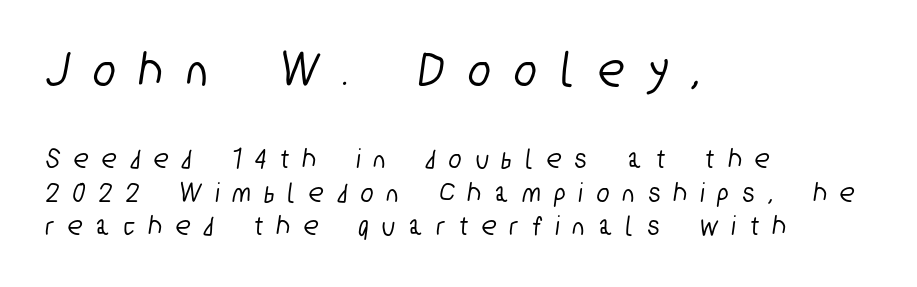
The image shows 51 px condensed sans-serif type; set left-aligned, tight line spacing (1.15x), unusually wide letter spacing (+0.5 em), not underlined; the first (top) block is 1.76x larger; low stroke contrast and a medium x-height.
